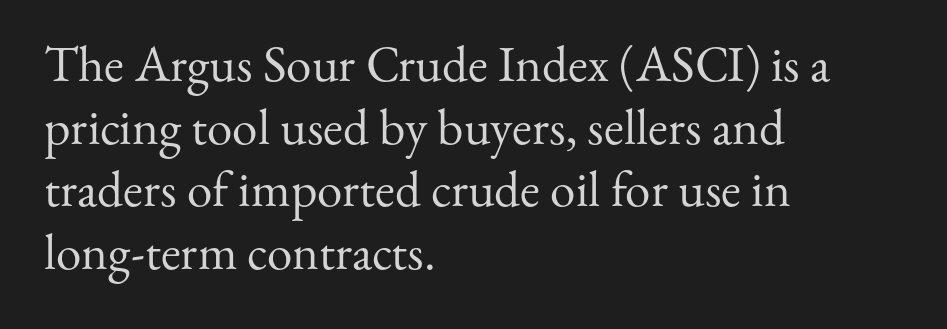
Looks like regular typesetting: each glyph gets only the width it needs. Short note: letters normally spaced. The strokes carry an ordinary text weight at most. In terms of letterform style, serifs are clearly present.
